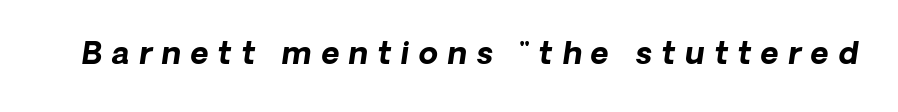
The image shows 31 px bold type, italic (leaning right); set unusually wide letter spacing (+0.31 em), not underlined; low stroke contrast and a medium x-height.
